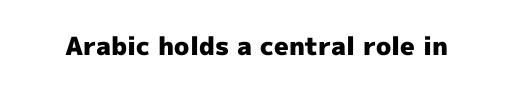
The image shows 25 px bold type, upright; set normal letter spacing, not underlined.
